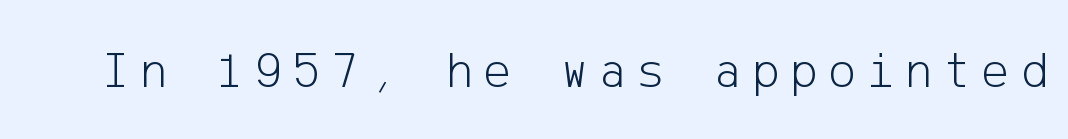
The image shows 51 px light sans-serif type, upright; set unusually wide letter spacing (+0.22 em), not underlined; low stroke contrast and a medium x-height.
